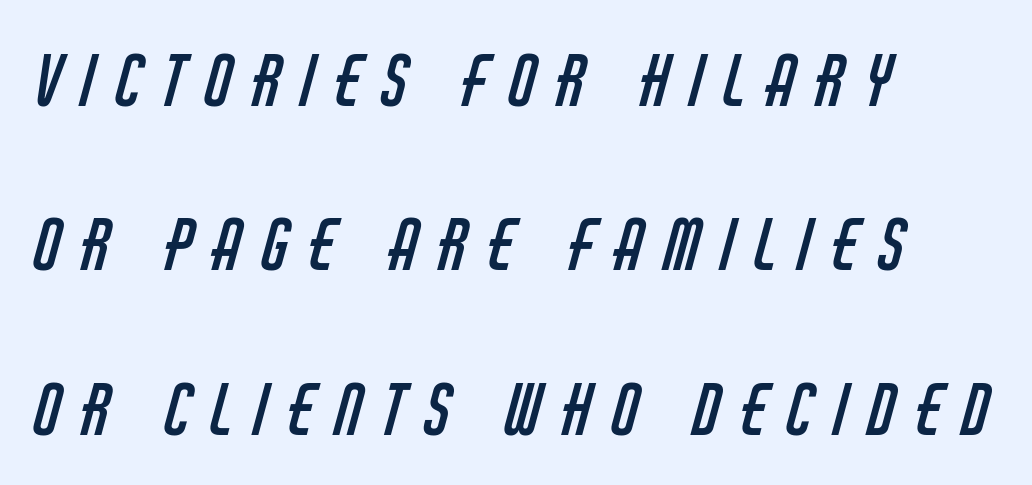
{"serif": "no", "bold": "no", "weight": "regular", "width": "condensed", "stroke_contrast": "low", "x_height": "large", "monospaced": "no", "underline": "no", "align": "left", "line_spacing": "loose", "line_spacing_ratio": 2.35, "letter_spacing": "wide", "letter_spacing_em": 0.29, "glyph_px": 70}
